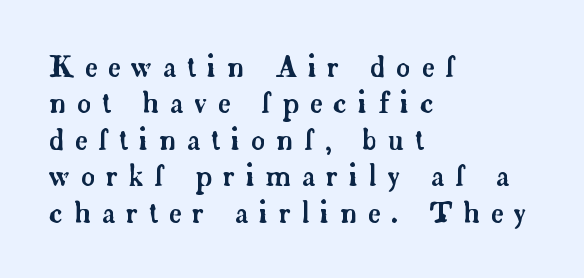
{"serif": "yes", "italic": "no", "width": "normal", "stroke_contrast": "low", "x_height": "small", "monospaced": "no", "underline": "no", "align": "left", "line_spacing": "normal", "line_spacing_ratio": 1.3, "letter_spacing": "wide", "letter_spacing_em": 0.39, "glyph_px": 28}
